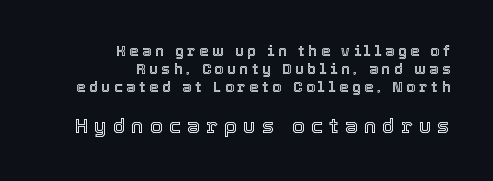
{"italic": "no", "underline": "no", "align": "right", "line_spacing": "normal", "line_spacing_ratio": 1.29, "letter_spacing": "wide", "letter_spacing_em": 0.28, "larger_block": "second", "size_ratio": 1.5, "glyph_px": 21}
